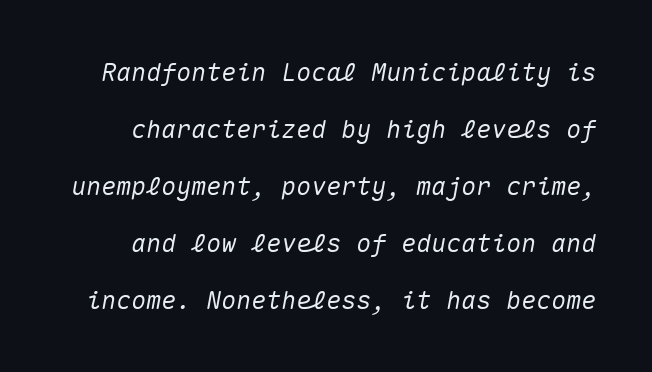
Check the space under the baseline: it is left empty. Honestly, the rows look like they've been pulled way apart. Observe the ordinary spacing: letters are neighbours, not strangers. Italic? Definitely — the glyphs are oblique.
